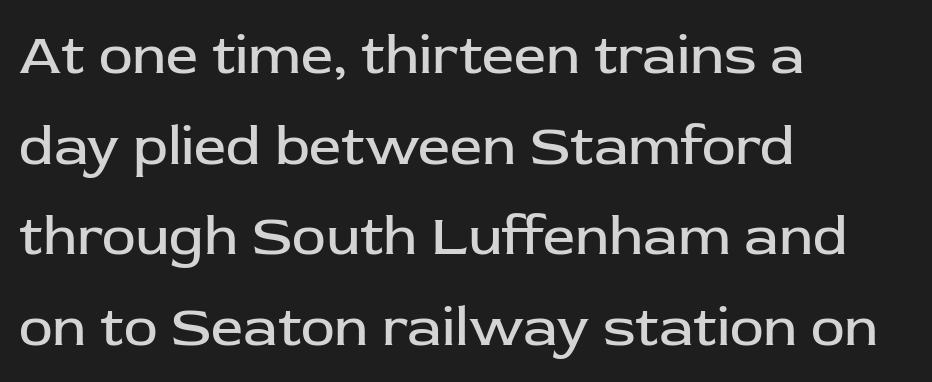
The rendering uses natural spacing where letterforms have individual widths. A typesetter would call this zero additional tracking. Weight: regular or lighter. A typesetter would mark this as roman, not italic. The passage shown is not underscored anywhere. Students, observe: this is what conventionally led text looks like.
